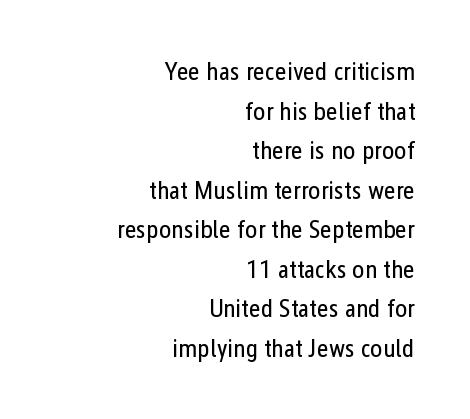
The image shows 26 px text type, upright; set right-aligned, normal line spacing (1.52x), normal letter spacing, not underlined.
